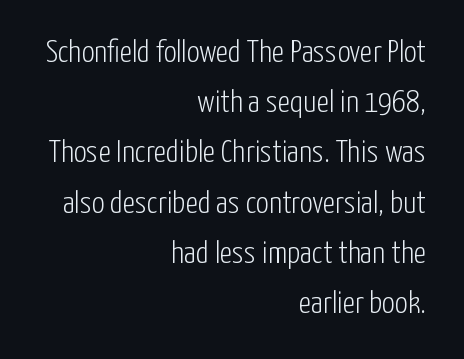
The image shows 32 px light, condensed sans-serif type, upright; set right-aligned, normal line spacing (1.57x), normal letter spacing, not underlined; low stroke contrast and a medium x-height.
